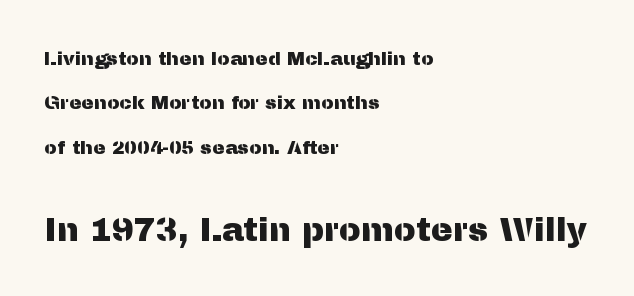
The image shows 33 px sans-serif type, upright; set left-aligned, loose line spacing (2.34x), normal letter spacing, not underlined; the second (bottom) block is 1.74x larger; medium stroke contrast and a medium x-height.
